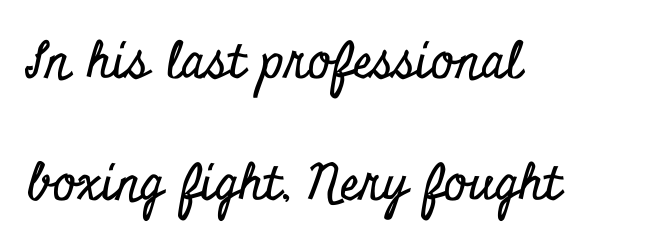
The text block is weighted toward the left margin, trailing off unevenly rightward. Proportional: the letters do not fall into vertical columns. The strip under each line holds only bare page. The leading is generous, giving the passage an open texture. Nobody touched the tracking dial on this one.
